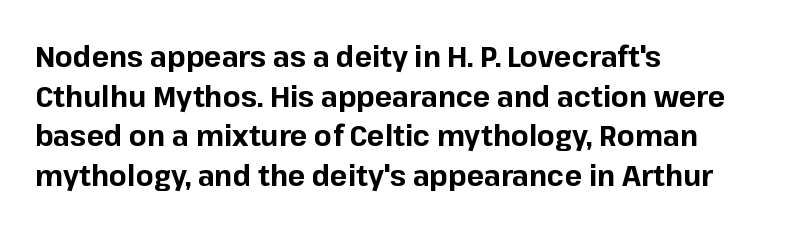
Q: Is the text bold? A: Yes.
Q: Is the text italic (slanted)? A: No, it is upright.
Q: Is the typeface a serif or a sans-serif typeface? A: Sans-serif.
Q: Is the text underlined? A: No.
Q: How is the paragraph aligned? A: Left-aligned.
Q: Is the spacing between letters normal or unusually wide? A: Normal.
Q: Is the spacing between lines tight, normal or loose? A: Normal.
Q: Width (condensed, normal, or wide)? A: Normal.
Q: Stroke contrast? A: Low.
Q: x-height? A: Medium.
Q: Monospaced? A: No.
